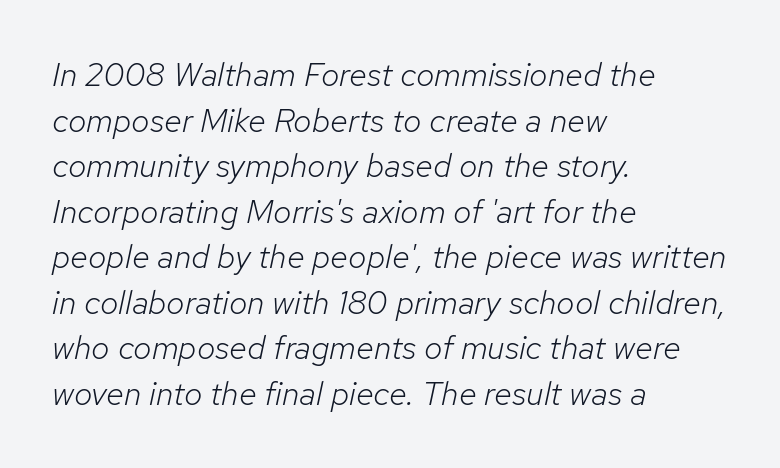
{"italic": "yes", "lean": "right", "slant_degrees": 12, "bold": "no", "weight": "light", "width": "normal", "stroke_contrast": "low", "x_height": "medium", "monospaced": "no", "underline": "no", "align": "left", "line_spacing": "normal", "line_spacing_ratio": 1.38, "letter_spacing": "normal", "letter_spacing_em": 0.0, "glyph_px": 33}
